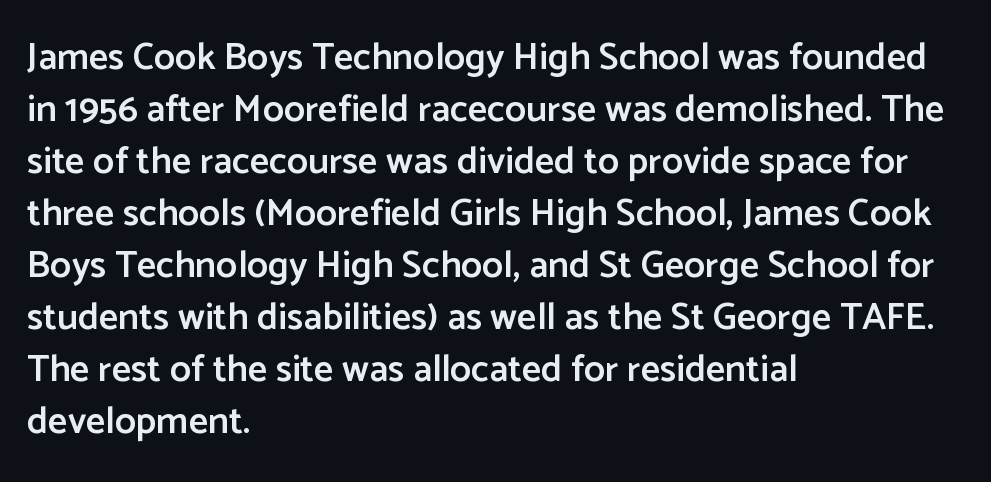
The specimen omits any rule beneath the text block's lines. Honestly, the letter spacing is just normal — you wouldn't notice it. Horizontal bands of white between lines are of average thickness. These lines are rendered in a variable-pitch font. The lettering stays uniformly vertical, giving the passage a roman look. The face used here is a sans, in the tradition of grotesques and geometrics.
